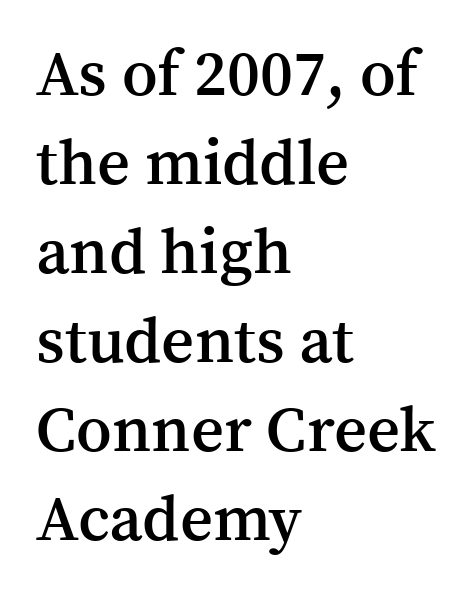
The image shows 64 px semibold serif type, upright; set left-aligned, normal line spacing (1.39x), normal letter spacing, not underlined; medium stroke contrast and a medium x-height.
